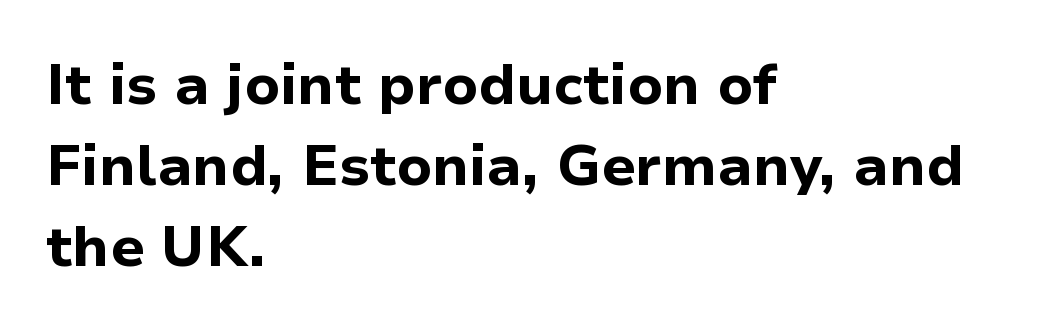
Any mark beneath the type? The region is blank. It's the straight-up-and-down kind of type. Pretty heavy lettering here — definitely bold. In terms of letterspacing, this is plain default setting. This sample has the flowing, uneven cadence of proportional lettering.
